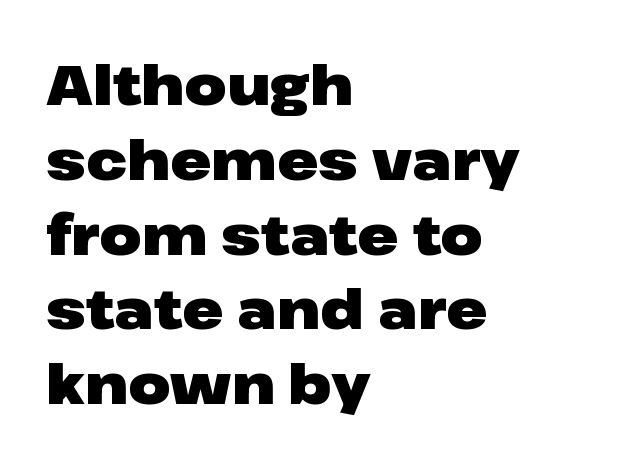
The image shows 55 px heavy, wide sans-serif type, upright; set left-aligned, normal line spacing (1.36x), normal letter spacing, not underlined; low stroke contrast and a medium x-height.
